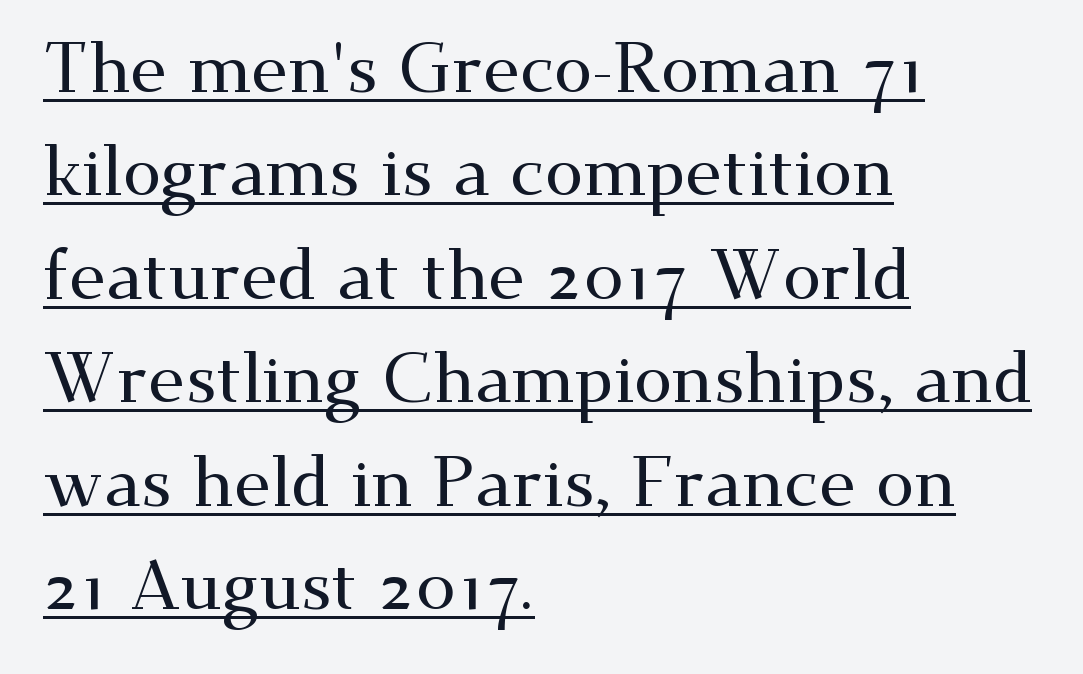
The image shows 69 px wide serif type, upright; set left-aligned, normal line spacing (1.5x), normal letter spacing, underlined; medium stroke contrast and a small x-height.
